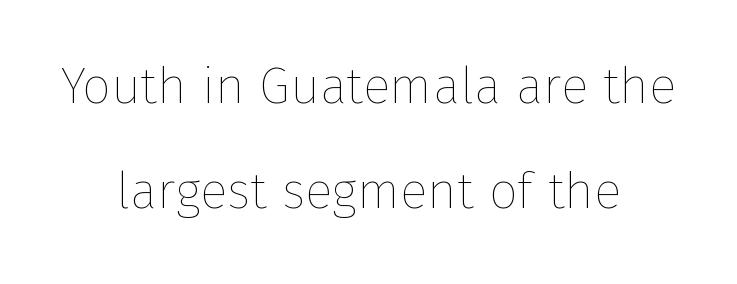
{"italic": "no", "bold": "no", "weight": "thin", "width": "normal", "stroke_contrast": "low", "x_height": "medium", "monospaced": "no", "underline": "no", "align": "center", "line_spacing": "loose", "line_spacing_ratio": 2.06, "letter_spacing": "normal", "letter_spacing_em": 0.0, "glyph_px": 51}
